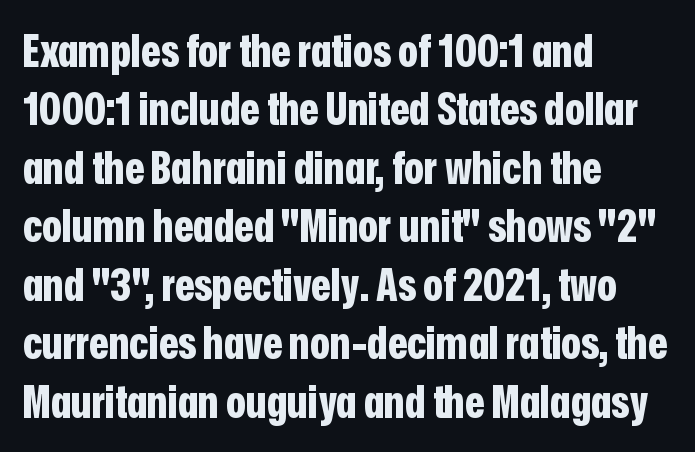
The image shows 45 px bold, condensed sans-serif type, upright; set left-aligned, normal line spacing (1.3x), normal letter spacing, not underlined; low stroke contrast and a medium x-height.
